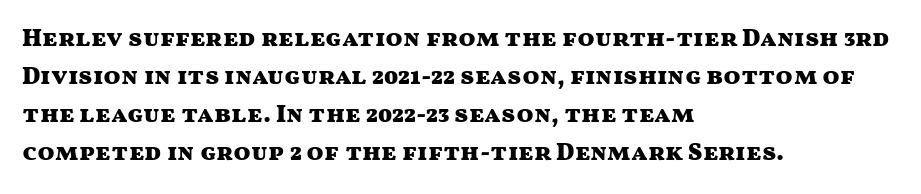
Q: Is the text bold? A: Yes.
Q: Is the text italic (slanted)? A: No, it is upright.
Q: Is the text underlined? A: No.
Q: How is the paragraph aligned? A: Left-aligned.
Q: Is the spacing between letters normal or unusually wide? A: Normal.
Q: Is the spacing between lines tight, normal or loose? A: Normal.
